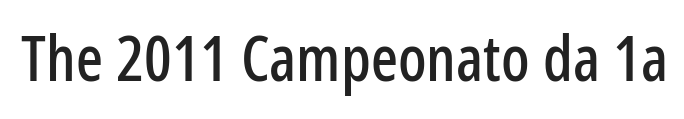
Q: Is the text italic (slanted)? A: No, it is upright.
Q: Is the typeface a serif or a sans-serif typeface? A: Sans-serif.
Q: Is the text underlined? A: No.
Q: Is the spacing between letters normal or unusually wide? A: Normal.
Q: Width (condensed, normal, or wide)? A: Condensed.
Q: Stroke contrast? A: Low.
Q: x-height? A: Medium.
Q: Monospaced? A: No.
